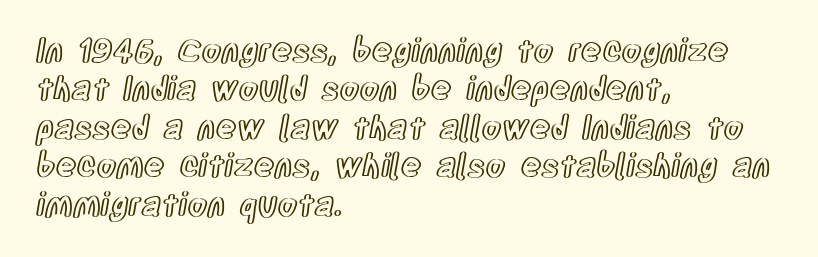
{"width": "condensed", "x_height": "large", "monospaced": "no", "underline": "no", "align": "left", "line_spacing_ratio": 1.2, "letter_spacing": "normal", "letter_spacing_em": 0.0, "glyph_px": 32}
